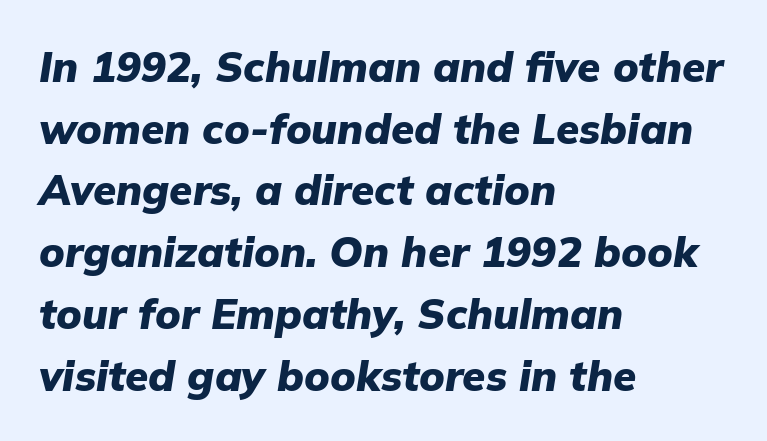
Q: Is the text bold? A: Yes.
Q: Is the text italic (slanted)? A: Yes, it leans right by about 9 degrees.
Q: Is the text underlined? A: No.
Q: How is the paragraph aligned? A: Left-aligned.
Q: Is the spacing between letters normal or unusually wide? A: Normal.
Q: Is the spacing between lines tight, normal or loose? A: Normal.
Q: Width (condensed, normal, or wide)? A: Normal.
Q: Stroke contrast? A: Low.
Q: x-height? A: Medium.
Q: Monospaced? A: No.
